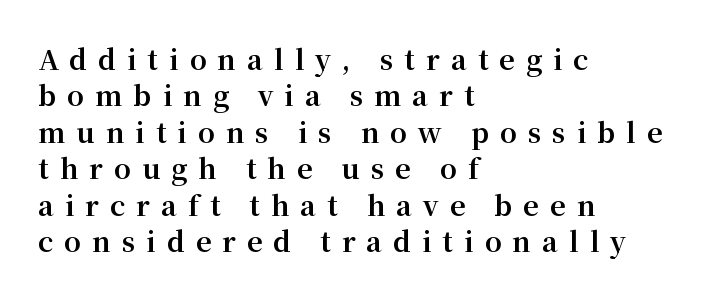
{"italic": "no", "bold": "yes", "underline": "no", "align": "left", "line_spacing": "normal", "line_spacing_ratio": 1.35, "letter_spacing": "wide", "letter_spacing_em": 0.41, "glyph_px": 27}
